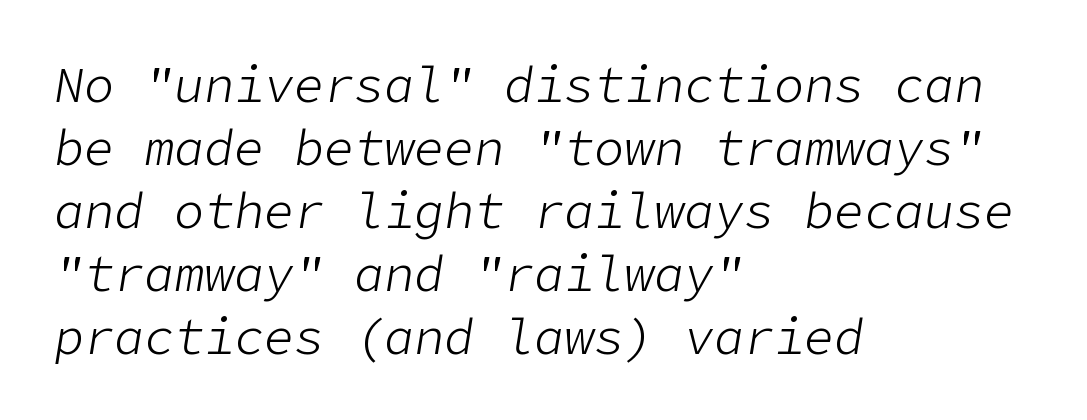
The image shows 50 px light type, italic (leaning right); set left-aligned, normal line spacing (1.26x), normal letter spacing, not underlined; low stroke contrast and a medium x-height.
